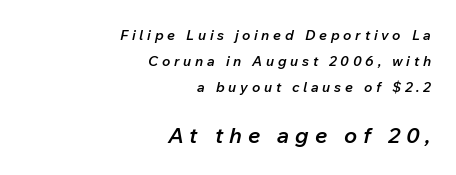
The space beneath each line is pristine and unruled. What weight is shown? A semibold, between regular and bold. Every row of glyphs terminates at an identical x-position on the right. Characters are canted at an angle relative to the baseline's perpendicular. The emphasis by scale lands on block number two, below. Glyph-to-glyph distance is far greater than everyday printed text.
